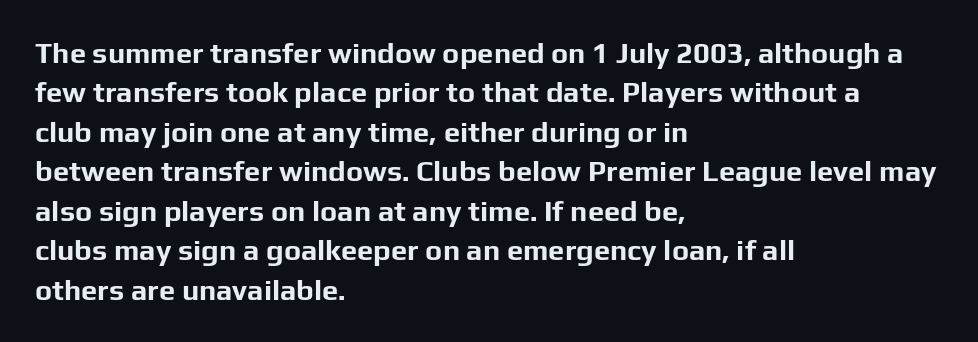
Q: Is the text bold? A: Yes.
Q: Is the text italic (slanted)? A: No, it is upright.
Q: Is the typeface a serif or a sans-serif typeface? A: Sans-serif.
Q: Is the text underlined? A: No.
Q: How is the paragraph aligned? A: Left-aligned.
Q: Is the spacing between letters normal or unusually wide? A: Normal.
Q: Is the spacing between lines tight, normal or loose? A: Normal.
Q: Width (condensed, normal, or wide)? A: Normal.
Q: Stroke contrast? A: Low.
Q: x-height? A: Medium.
Q: Monospaced? A: No.
